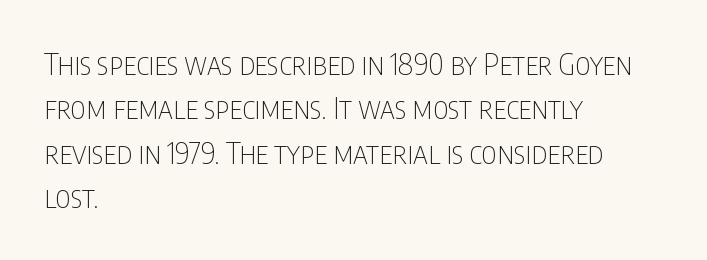
Q: Is the text bold? A: No.
Q: Is the text italic (slanted)? A: No, it is upright.
Q: Is the typeface a serif or a sans-serif typeface? A: Sans-serif.
Q: Is the text underlined? A: No.
Q: How is the paragraph aligned? A: Left-aligned.
Q: Is the spacing between letters normal or unusually wide? A: Normal.
Q: Is the spacing between lines tight, normal or loose? A: Normal.
Q: Width (condensed, normal, or wide)? A: Condensed.
Q: Stroke contrast? A: Low.
Q: x-height? A: Large.
Q: Monospaced? A: No.
